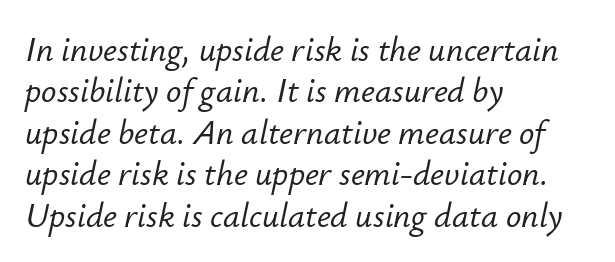
Q: Is the text italic (slanted)? A: Yes, it leans right by about 12 degrees.
Q: Is the text underlined? A: No.
Q: How is the paragraph aligned? A: Left-aligned.
Q: Is the spacing between letters normal or unusually wide? A: Normal.
Q: Width (condensed, normal, or wide)? A: Normal.
Q: Stroke contrast? A: Low.
Q: x-height? A: Small.
Q: Monospaced? A: No.
